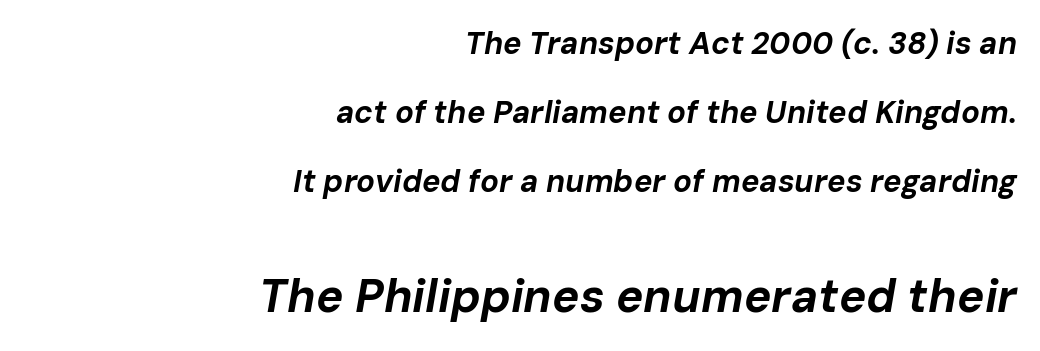
Q: Is the text bold? A: Yes.
Q: Is the text italic (slanted)? A: Yes, it leans right by about 10 degrees.
Q: Is the text underlined? A: No.
Q: How is the paragraph aligned? A: Right-aligned.
Q: Is the spacing between letters normal or unusually wide? A: Normal.
Q: Is the spacing between lines tight, normal or loose? A: Loose.
Q: Which block of text is set in a larger size, the first (top) or the second (bottom)? A: The second (bottom) one.
Q: Width (condensed, normal, or wide)? A: Normal.
Q: Stroke contrast? A: Low.
Q: x-height? A: Medium.
Q: Monospaced? A: No.
